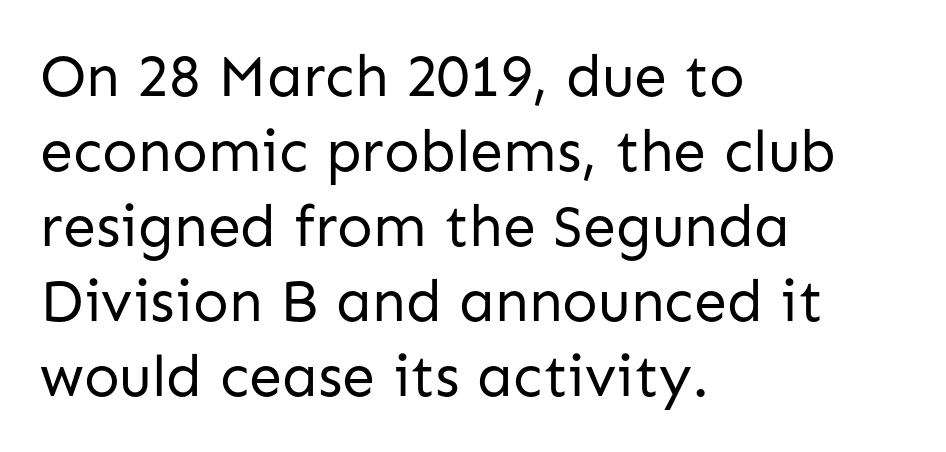
Q: Is the text bold? A: No.
Q: Is the text italic (slanted)? A: No, it is upright.
Q: Is the typeface a serif or a sans-serif typeface? A: Sans-serif.
Q: Is the text underlined? A: No.
Q: How is the paragraph aligned? A: Left-aligned.
Q: Is the spacing between letters normal or unusually wide? A: Normal.
Q: Is the spacing between lines tight, normal or loose? A: Normal.
Q: Width (condensed, normal, or wide)? A: Normal.
Q: Stroke contrast? A: Low.
Q: x-height? A: Medium.
Q: Monospaced? A: No.
